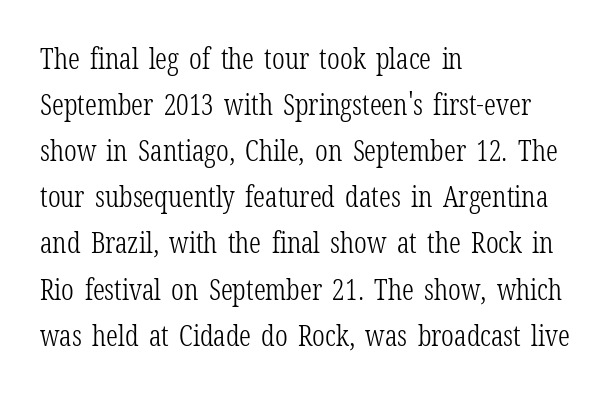
The image shows 29 px light, condensed serif type, upright; set left-aligned, normal line spacing (1.59x), normal letter spacing, not underlined; low stroke contrast and a medium x-height.
